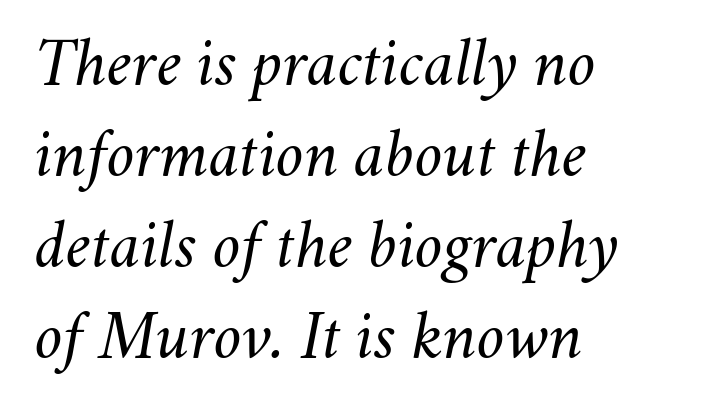
{"italic": "yes", "lean": "right", "slant_degrees": 11, "bold": "no", "weight": "regular", "width": "normal", "stroke_contrast": "medium", "x_height": "small", "monospaced": "no", "underline": "no", "align": "left", "line_spacing": "normal", "line_spacing_ratio": 1.34, "letter_spacing": "normal", "letter_spacing_em": 0.0, "glyph_px": 68}
